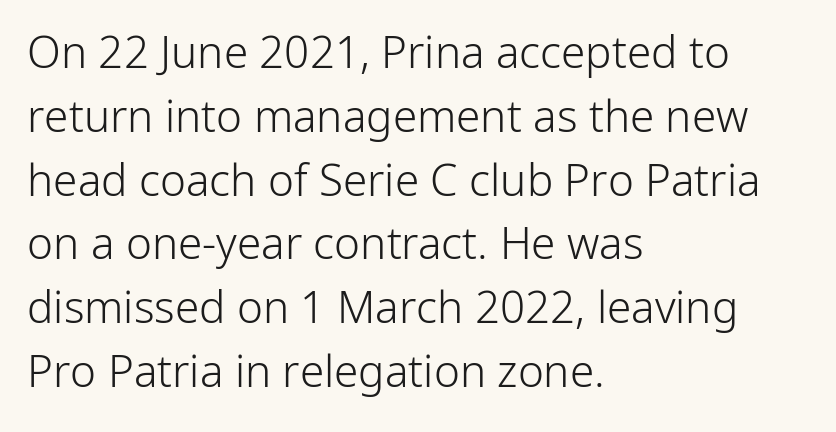
{"serif": "no", "italic": "no", "bold": "no", "weight": "light", "width": "normal", "stroke_contrast": "low", "x_height": "medium", "monospaced": "no", "underline": "no", "align": "left", "line_spacing": "normal", "line_spacing_ratio": 1.45, "letter_spacing": "normal", "letter_spacing_em": 0.0, "glyph_px": 44}
